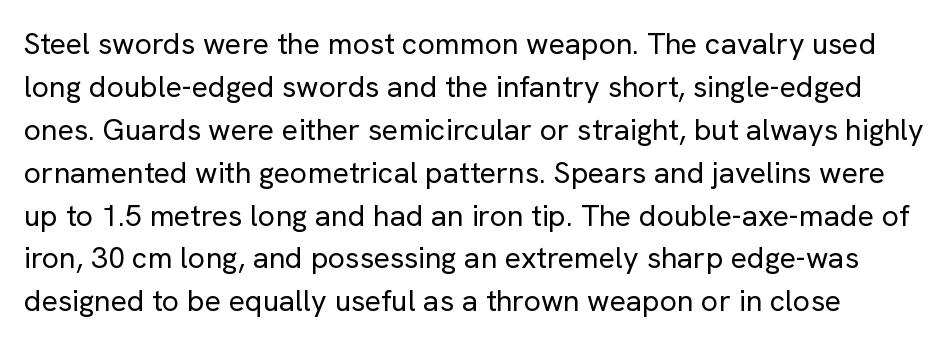
Just letters on the line, the space beneath them empty. You can tell it's not italic because the verticals are truly vertical. Is there much room between lines? A standard amount, neither cramped nor airy. The horizontal fit of the characters is conventional and even. The characters display no serif detailing; their extremities are plain. Think of a printed novel: that variable character pitch is what you see here.
